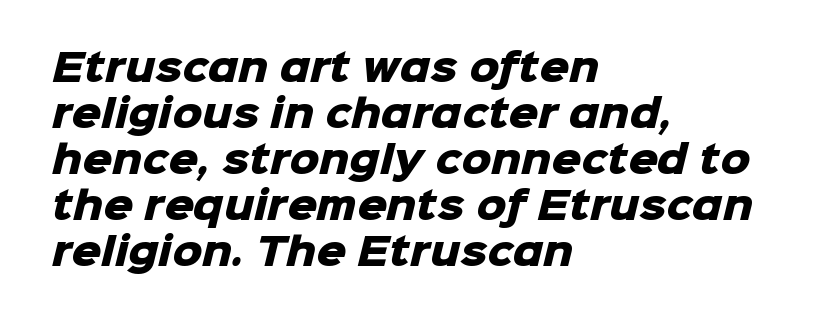
The image shows 37 px heavy sans-serif type; set left-aligned, line spacing 1.24x, normal letter spacing, not underlined; low stroke contrast and a medium x-height.
